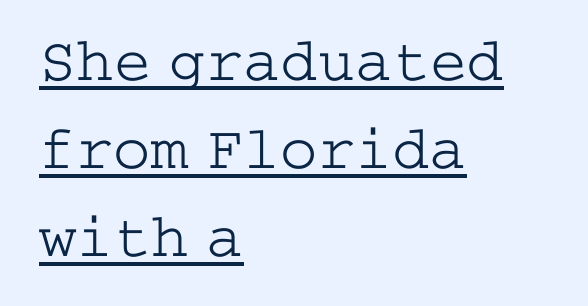
Q: Is the text bold? A: No.
Q: Is the text italic (slanted)? A: No, it is upright.
Q: Is the typeface a serif or a sans-serif typeface? A: Serif.
Q: Is the text underlined? A: Yes.
Q: How is the paragraph aligned? A: Left-aligned.
Q: Is the spacing between letters normal or unusually wide? A: Normal.
Q: Is the spacing between lines tight, normal or loose? A: Normal.
Q: Width (condensed, normal, or wide)? A: Wide.
Q: Stroke contrast? A: Low.
Q: x-height? A: Medium.
